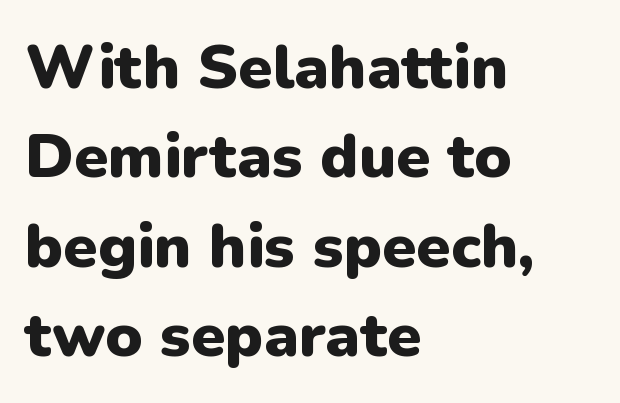
The image shows 62 px heavy sans-serif type, upright; set left-aligned, normal line spacing (1.44x), normal letter spacing, not underlined; low stroke contrast and a medium x-height.
